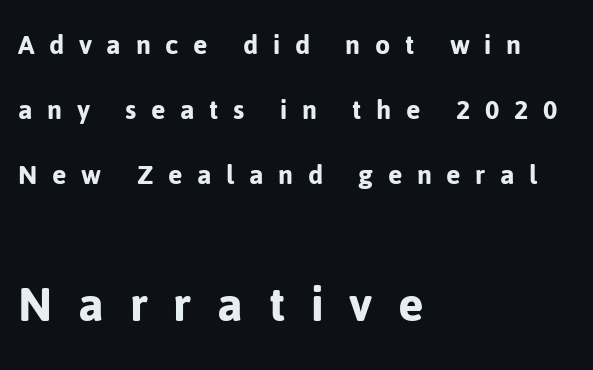
The image shows 55 px sans-serif type, upright; set left-aligned, loose line spacing (2.1x), unusually wide letter spacing (+0.47 em), not underlined; the second (bottom) block is 1.77x larger; low stroke contrast and a medium x-height.
